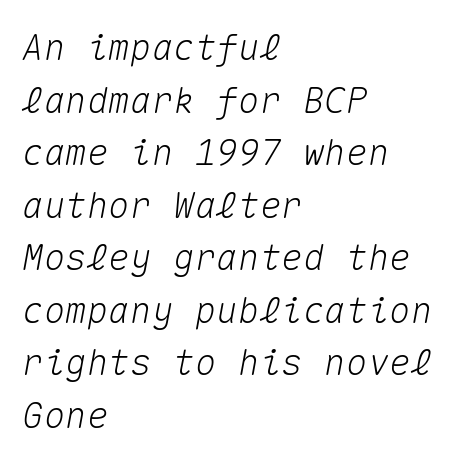
Q: Is the text italic (slanted)? A: Yes, it leans right by about 10 degrees.
Q: Is the text underlined? A: No.
Q: How is the paragraph aligned? A: Left-aligned.
Q: Is the spacing between letters normal or unusually wide? A: Normal.
Q: Is the spacing between lines tight, normal or loose? A: Normal.
Q: Width (condensed, normal, or wide)? A: Normal.
Q: Stroke contrast? A: Medium.
Q: x-height? A: Medium.
Q: Monospaced? A: Yes.
